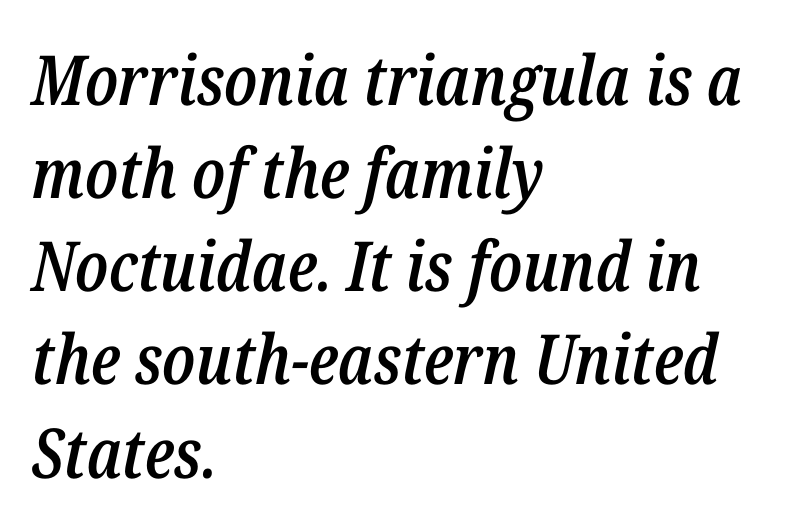
These lines are set flush left with a ragged right edge. In terms of weight, the rendering is demibold, just under bold. Leading: standard. You could not count columns in this text — the font is proportionally spaced.
